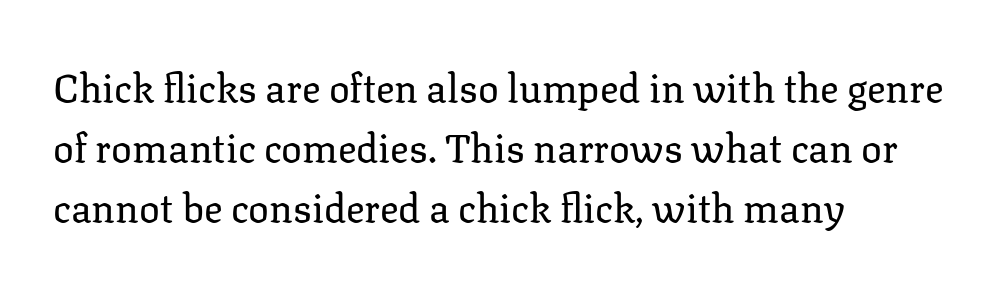
The image shows 39 px regular-weight serif type, upright; set left-aligned, normal line spacing (1.54x), normal letter spacing, not underlined; low stroke contrast and a medium x-height.
